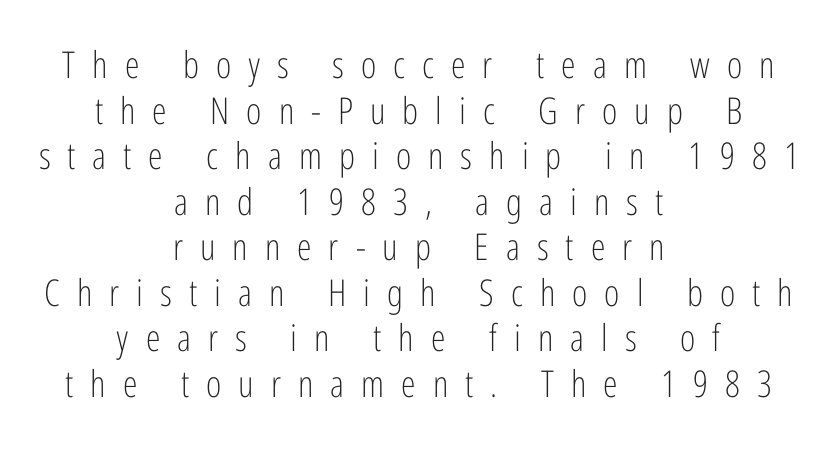
Unbolded letterforms with no extra heft. The tracking jumps out immediately: characters are airy and widely separated. Check under the words: just untouched page. The letters stand straight up with perfectly vertical stems. Here the designer chose a conventional face with non-uniform glyph widths.
